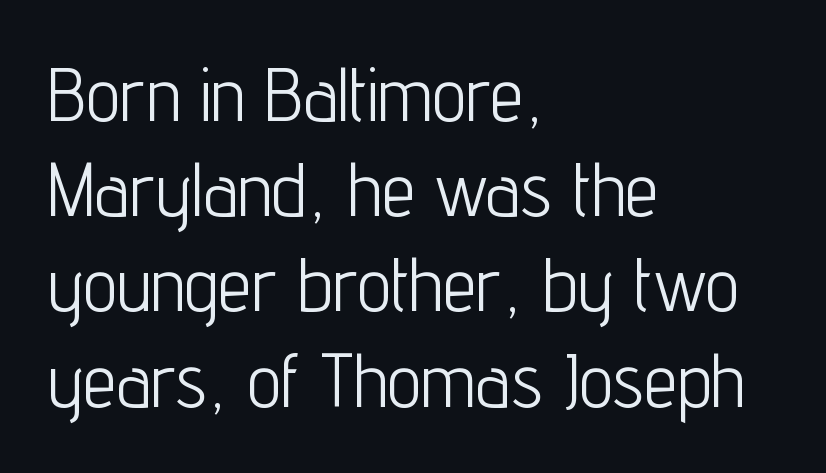
Q: Is the text bold? A: No.
Q: Is the text italic (slanted)? A: No, it is upright.
Q: Is the typeface a serif or a sans-serif typeface? A: Sans-serif.
Q: Is the text underlined? A: No.
Q: How is the paragraph aligned? A: Left-aligned.
Q: Is the spacing between letters normal or unusually wide? A: Normal.
Q: Is the spacing between lines tight, normal or loose? A: Normal.
Q: Width (condensed, normal, or wide)? A: Condensed.
Q: Stroke contrast? A: Low.
Q: x-height? A: Medium.
Q: Monospaced? A: No.
